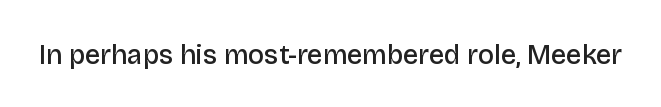
Honestly, the letter spacing is just normal — you wouldn't notice it. Only glyphs here, with clear space below each row. The typography opts for an upright posture over an oblique one. Set as a demibold, roughly 600 on the weight scale.
